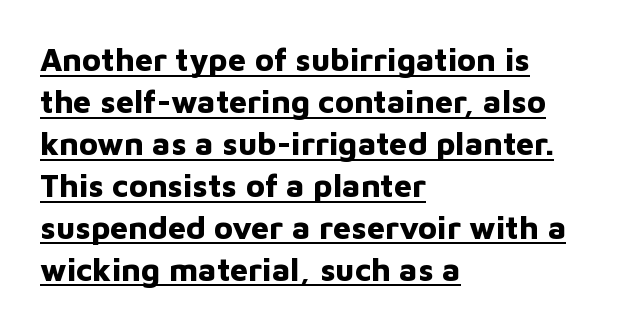
The image shows 32 px bold sans-serif type, upright; set left-aligned, normal line spacing (1.31x), normal letter spacing, underlined; low stroke contrast and a medium x-height.
